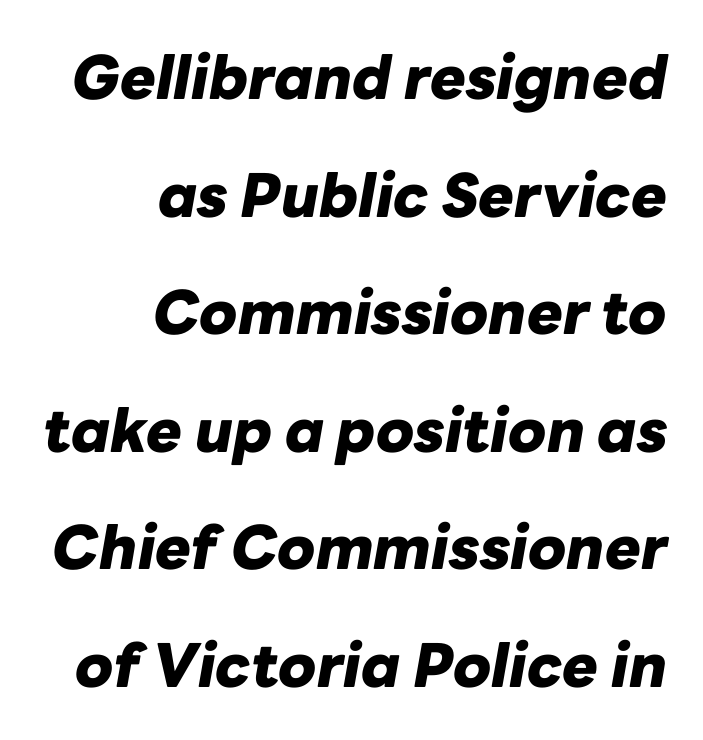
{"italic": "yes", "lean": "right", "slant_degrees": 10, "bold": "yes", "weight": "heavy", "width": "normal", "stroke_contrast": "low", "x_height": "medium", "monospaced": "no", "underline": "no", "align": "right", "line_spacing": "loose", "line_spacing_ratio": 1.96, "letter_spacing": "normal", "letter_spacing_em": 0.0, "glyph_px": 60}
